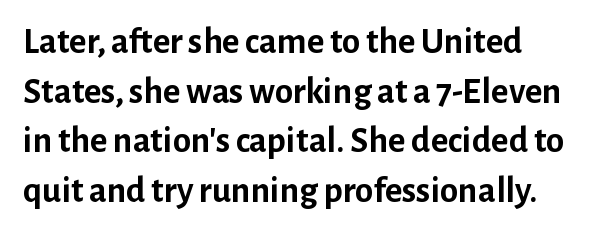
Strokes here are thick enough to call this a true bold. Descenders hang freely into open space. You can tell it's not italic because the verticals are truly vertical. Regarding serifs, this sample does without them.
